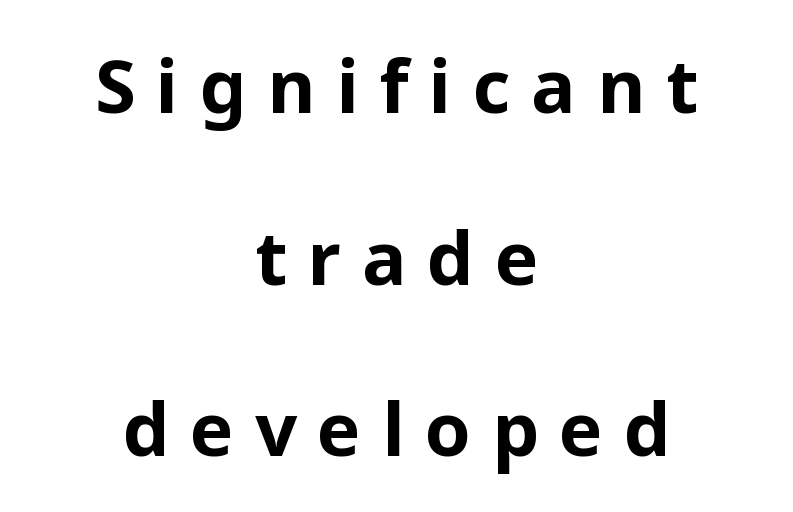
Clear beneath every line of the passage. As a designer I'd log this as weight 700, bold. Notice how the stems are strictly vertical — no italics here. A great deal of white space separates one row of letters from the next.
